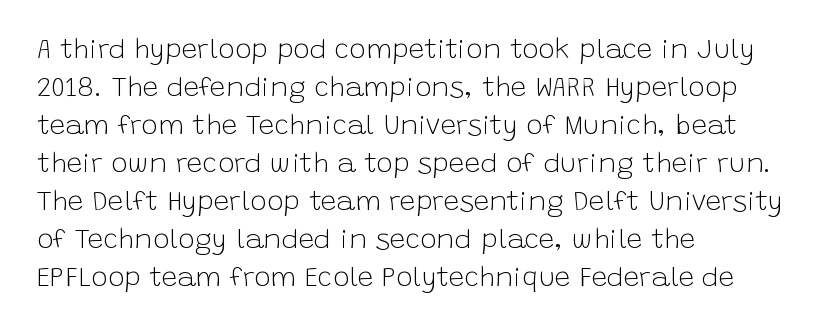
Q: Is the text bold? A: No.
Q: Is the text italic (slanted)? A: No, it is upright.
Q: Is the typeface a serif or a sans-serif typeface? A: Sans-serif.
Q: Is the text underlined? A: No.
Q: How is the paragraph aligned? A: Left-aligned.
Q: Is the spacing between letters normal or unusually wide? A: Normal.
Q: Is the spacing between lines tight, normal or loose? A: Normal.
Q: Width (condensed, normal, or wide)? A: Normal.
Q: Stroke contrast? A: Low.
Q: x-height? A: Large.
Q: Monospaced? A: No.
